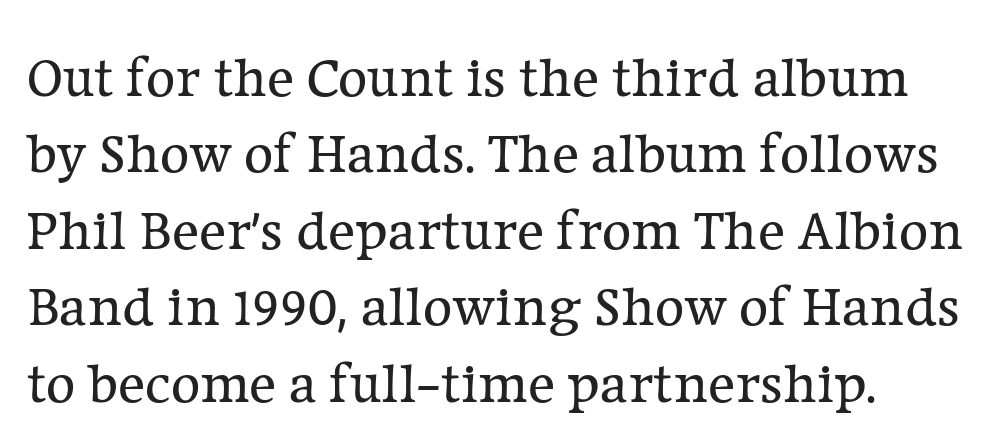
{"serif": "yes", "italic": "no", "bold": "no", "weight": "regular", "width": "normal", "stroke_contrast": "low", "x_height": "medium", "monospaced": "no", "underline": "no", "line_spacing": "normal", "line_spacing_ratio": 1.34, "letter_spacing": "normal", "letter_spacing_em": 0.0, "glyph_px": 57}
